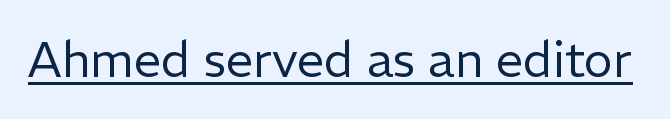
Regarding serifs, this sample does without them. Style check: upright. Is the type heavy? It reads as light-to-regular instead. Note the varied advance widths — an 'i' is clearly narrower than an 'm'. The sample's only ornament is a line tracing under the words.
